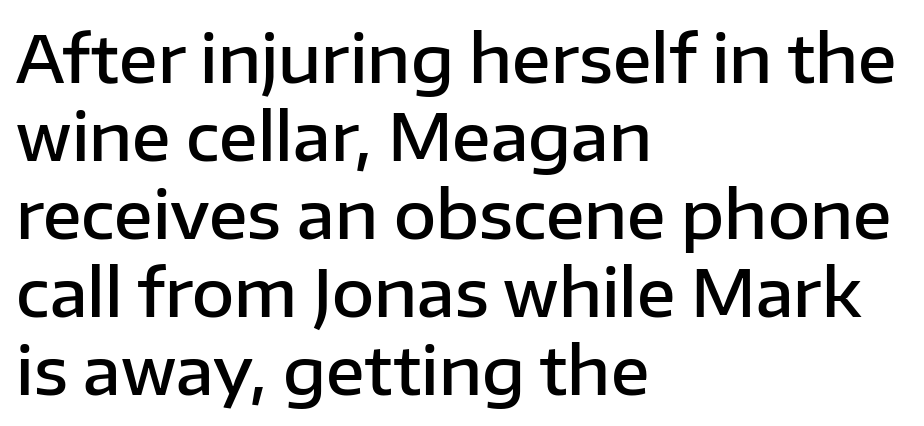
The image shows 65 px semibold sans-serif type, upright; set left-aligned, line spacing 1.2x, normal letter spacing, not underlined; low stroke contrast and a medium x-height.
